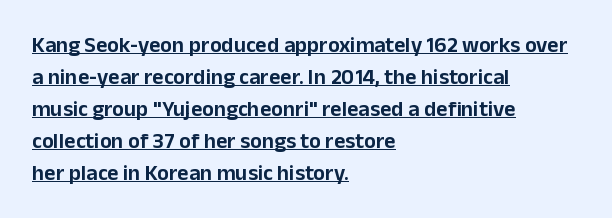
Horizontal alignment here is leftward, the default for most running prose. Regarding leading, the lines here are spaced in the standard way. The face used here is rendered with its standard letterfit. The words here are underlined. The lettering holds an erect, upright posture throughout.
